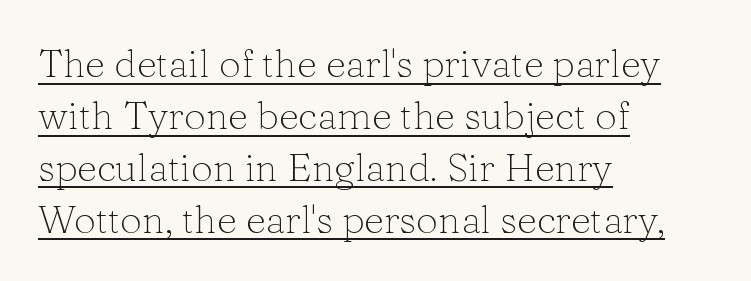
The image shows 39 px light serif type, upright; set left-aligned, normal line spacing (1.33x), normal letter spacing, underlined; low stroke contrast and a medium x-height.
